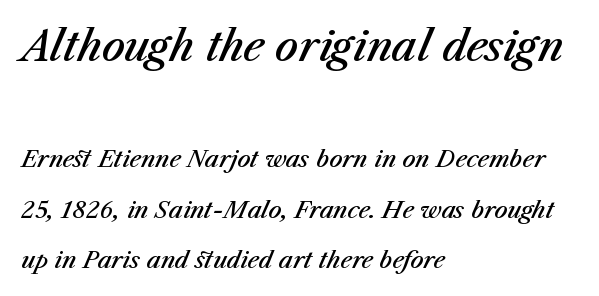
The image shows 41 px semibold type, italic (leaning right); set left-aligned, loose line spacing (2.2x), normal letter spacing, not underlined; the first (top) block is 1.78x larger; medium stroke contrast and a medium x-height.
